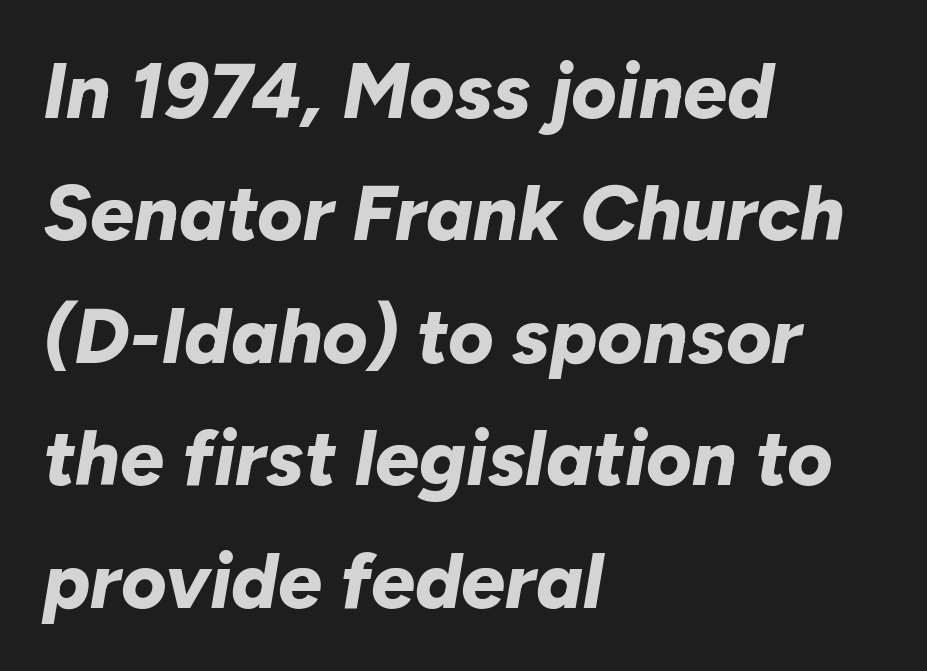
The image shows 78 px bold type, italic (leaning right); set left-aligned, normal line spacing (1.57x), normal letter spacing, not underlined; low stroke contrast and a medium x-height.
